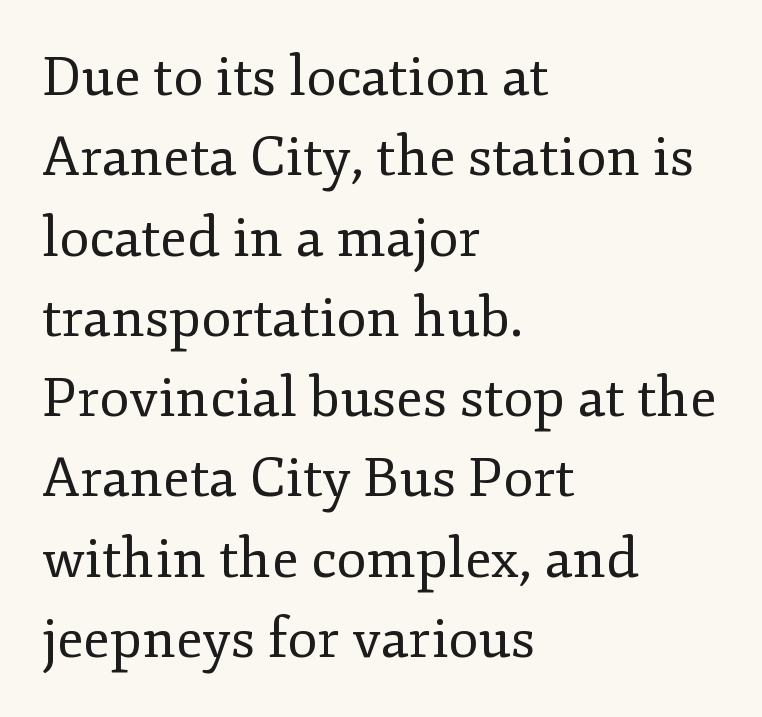
The paragraph shown leans on its left margin. Vertically, the passage feels balanced, rows spaced as you'd expect. You could not count columns in this text — the font is proportionally spaced. The rendering shows small feet on the letterforms — a serif design.
